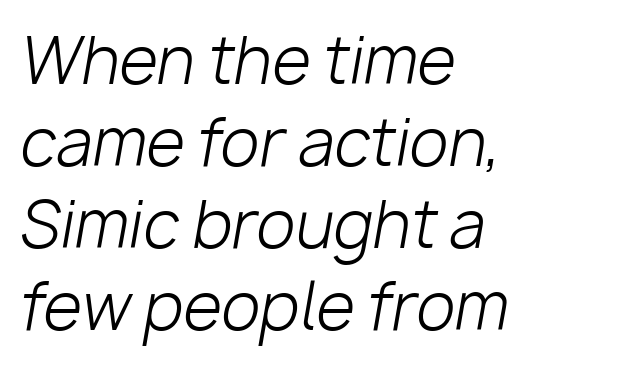
{"italic": "yes", "lean": "right", "slant_degrees": 10, "bold": "no", "weight": "light", "width": "normal", "stroke_contrast": "low", "x_height": "medium", "monospaced": "no", "underline": "no", "align": "left", "line_spacing": "normal", "line_spacing_ratio": 1.3, "letter_spacing": "normal", "letter_spacing_em": 0.0, "glyph_px": 63}
